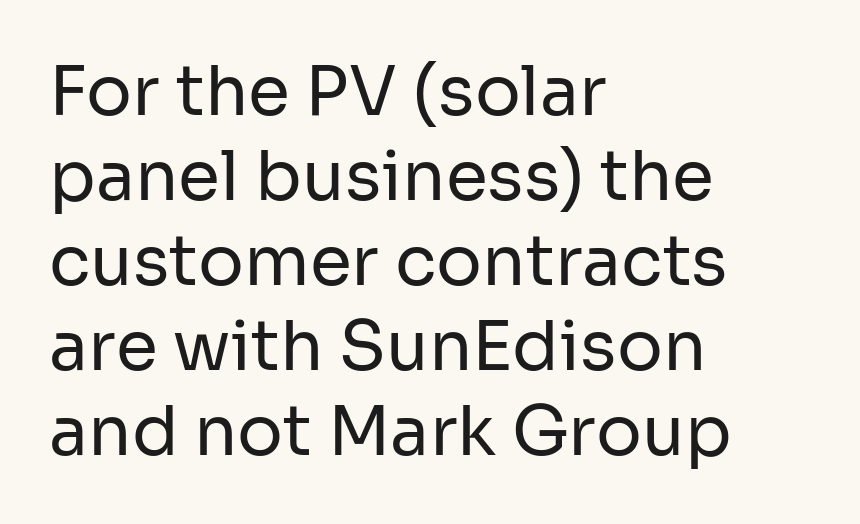
{"serif": "no", "italic": "no", "bold": "no", "weight": "regular", "width": "normal", "stroke_contrast": "low", "x_height": "medium", "monospaced": "no", "underline": "no", "align": "left", "line_spacing": "normal", "line_spacing_ratio": 1.25, "letter_spacing": "normal", "letter_spacing_em": 0.0, "glyph_px": 68}
